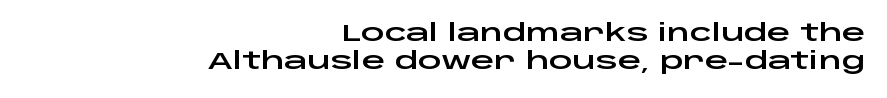
{"italic": "no", "underline": "no", "align": "right", "line_spacing_ratio": 1.23, "letter_spacing": "normal", "letter_spacing_em": 0.0, "glyph_px": 23}
